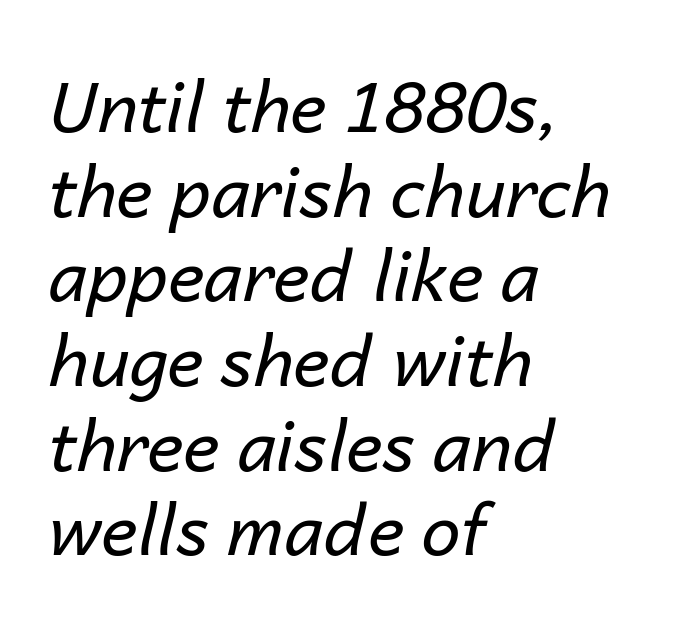
Q: Is the text bold? A: No.
Q: Is the text italic (slanted)? A: Yes, it leans right by about 14 degrees.
Q: Is the text underlined? A: No.
Q: How is the paragraph aligned? A: Left-aligned.
Q: Is the spacing between letters normal or unusually wide? A: Normal.
Q: Width (condensed, normal, or wide)? A: Normal.
Q: Stroke contrast? A: Low.
Q: x-height? A: Medium.
Q: Monospaced? A: No.
